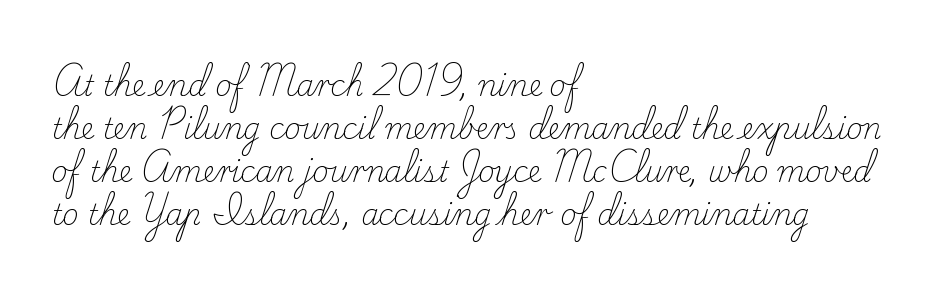
{"serif": "yes", "bold": "no", "weight": "light", "width": "normal", "stroke_contrast": "low", "x_height": "small", "monospaced": "no", "underline": "no", "align": "left", "line_spacing": "normal", "line_spacing_ratio": 1.53, "letter_spacing": "normal", "letter_spacing_em": 0.0, "glyph_px": 28}
